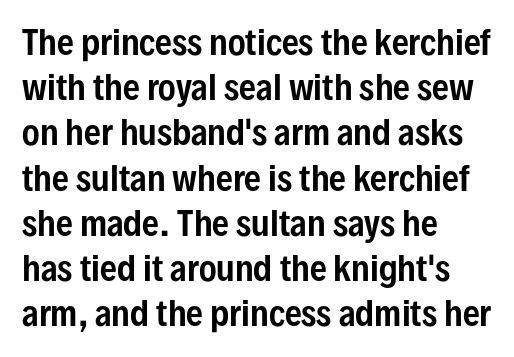
{"serif": "no", "italic": "no", "width": "condensed", "stroke_contrast": "low", "x_height": "medium", "monospaced": "no", "underline": "no", "align": "left", "line_spacing": "normal", "line_spacing_ratio": 1.37, "letter_spacing": "normal", "letter_spacing_em": 0.0, "glyph_px": 33}
